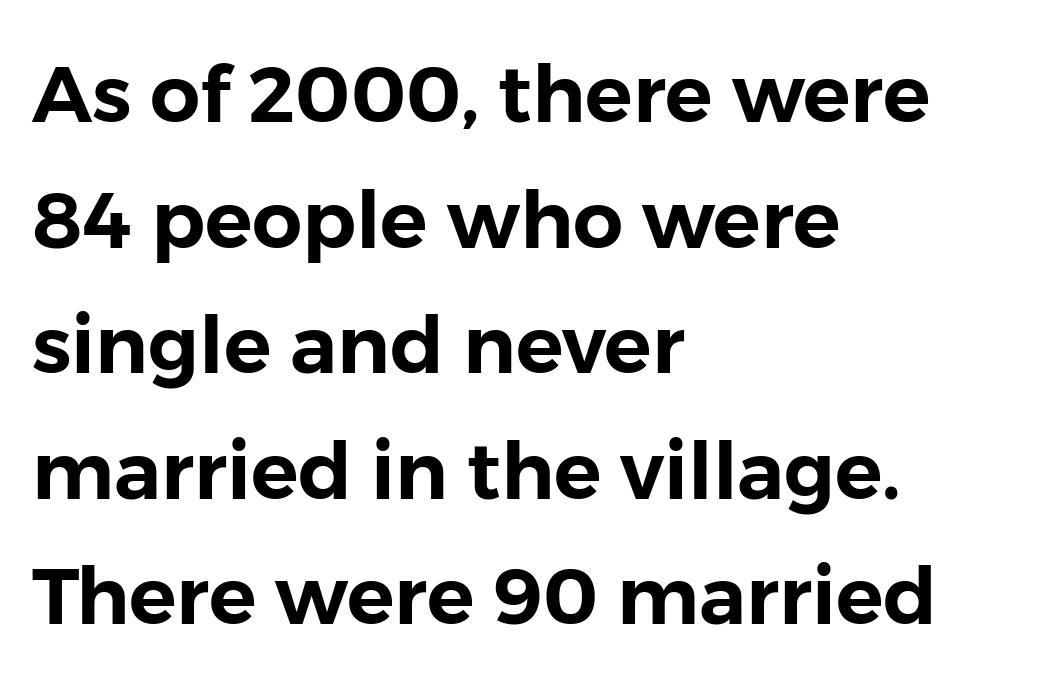
The specimen reads as upright at a glance. Summary of vertical rhythm: regular, with standard interline spacing. Anything drawn beneath the words? Only blank space. Varying glyph widths throughout — classic text-font behaviour.
